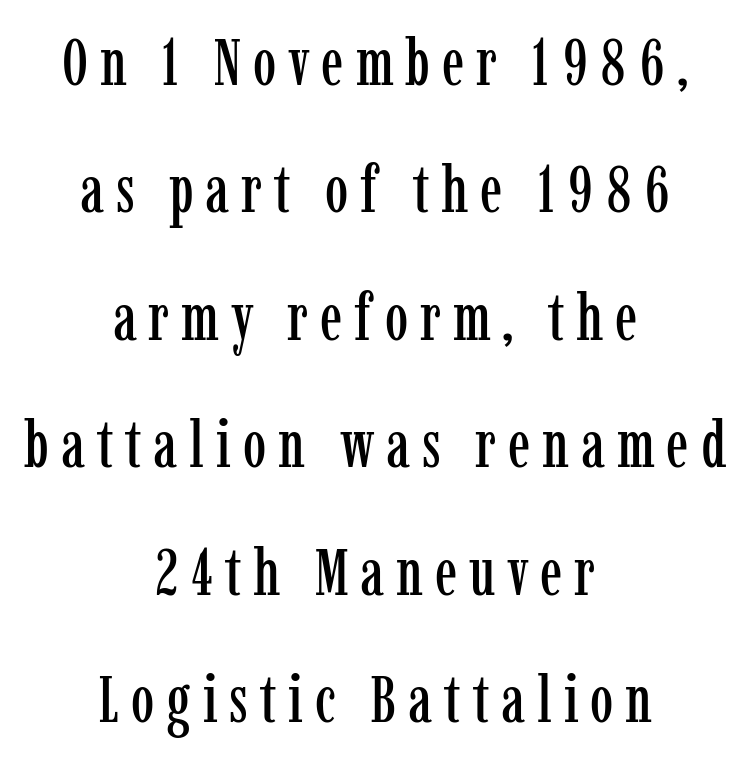
{"serif": "yes", "italic": "no", "width": "condensed", "stroke_contrast": "low", "x_height": "medium", "monospaced": "no", "underline": "no", "align": "center", "line_spacing": "loose", "line_spacing_ratio": 1.93, "glyph_px": 66}
